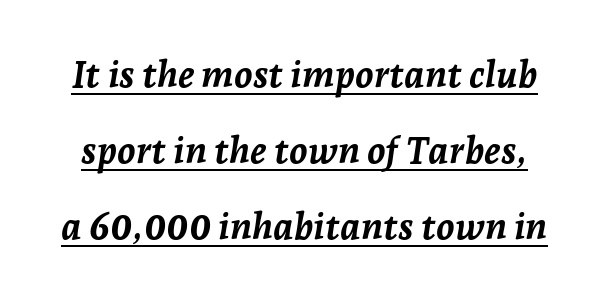
{"italic": "yes", "lean": "right", "slant_degrees": 7, "bold": "yes", "weight": "semibold", "width": "normal", "stroke_contrast": "low", "x_height": "medium", "monospaced": "no", "underline": "yes", "line_spacing": "loose", "line_spacing_ratio": 2.05, "letter_spacing": "normal", "letter_spacing_em": 0.0, "glyph_px": 37}
